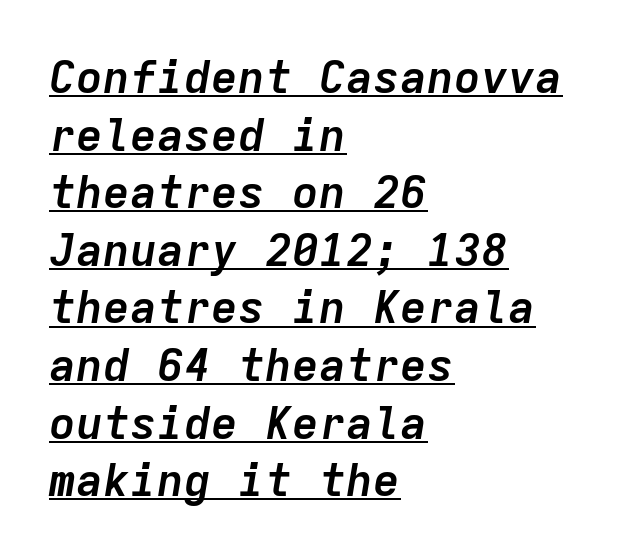
The image shows 45 px semibold type, italic (leaning right), monospaced; set left-aligned, normal line spacing (1.28x), normal letter spacing, underlined; low stroke contrast and a medium x-height.
